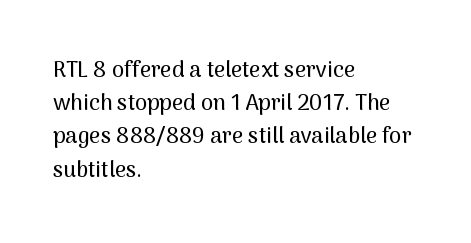
Q: Is the text italic (slanted)? A: No, it is upright.
Q: Is the text underlined? A: No.
Q: How is the paragraph aligned? A: Left-aligned.
Q: Is the spacing between letters normal or unusually wide? A: Normal.
Q: Is the spacing between lines tight, normal or loose? A: Normal.
